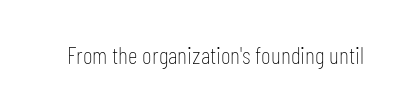
Only glyphs here, with clear space below each row. Notice how the stems are strictly vertical — no italics here. Between one letter and the next there's only the usual sliver of space. Is this a heavy cut? Hardly; it is regular or lighter.
